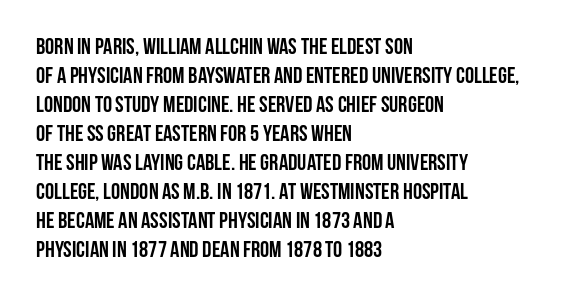
Q: Is the text bold? A: Yes.
Q: Is the text italic (slanted)? A: No, it is upright.
Q: Is the text underlined? A: No.
Q: How is the paragraph aligned? A: Left-aligned.
Q: Is the spacing between letters normal or unusually wide? A: Normal.
Q: Is the spacing between lines tight, normal or loose? A: Normal.
